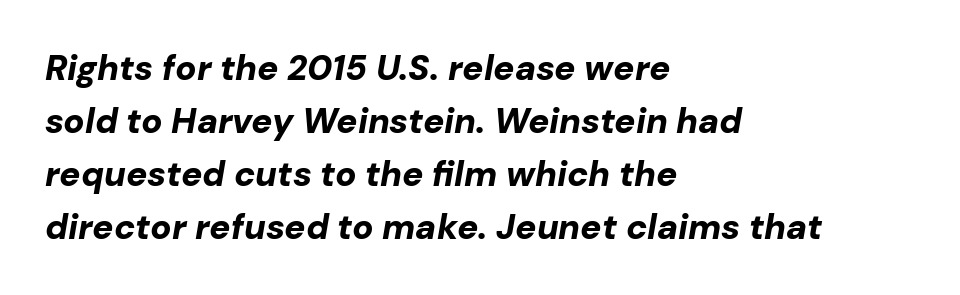
The image shows 35 px bold type, italic (leaning right); set left-aligned, normal line spacing (1.51x), normal letter spacing, not underlined; low stroke contrast and a medium x-height.
